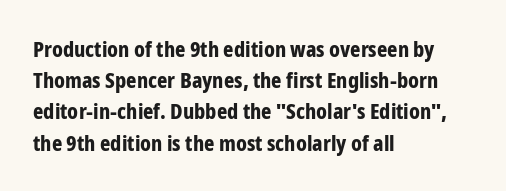
{"italic": "no", "bold": "yes", "underline": "no", "align": "left", "line_spacing": "normal", "line_spacing_ratio": 1.42, "letter_spacing": "normal", "letter_spacing_em": 0.0, "glyph_px": 22}
